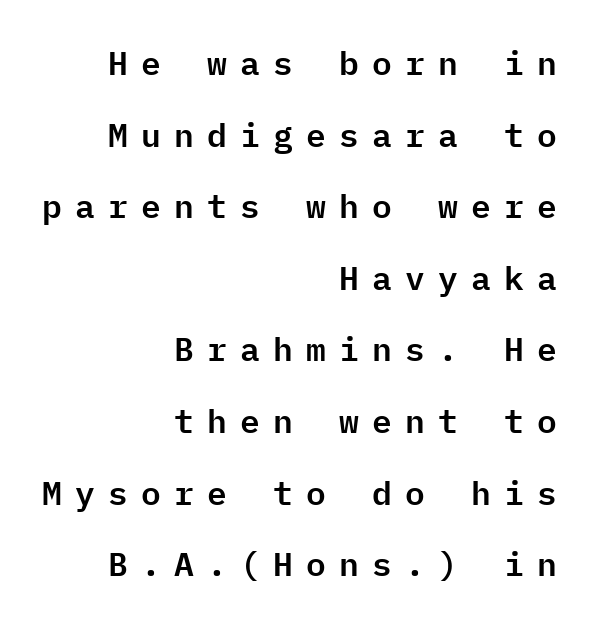
Each new line begins a long way beneath the previous one. Each letter's strokes conclude bluntly, with no projecting serifs. The face used here is monospaced, like something from a code editor. It's the straight-up-and-down kind of type. Bare-footed words on every line. Spacing between characters has been opened up far beyond the box default.
